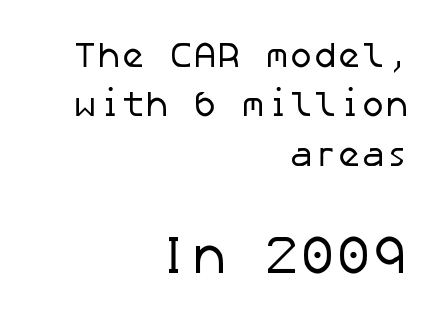
The image shows 54 px regular-weight sans-serif type; set right-aligned, normal line spacing (1.37x), normal letter spacing, not underlined; the second (bottom) block is 1.5x larger; low stroke contrast and a medium x-height.
